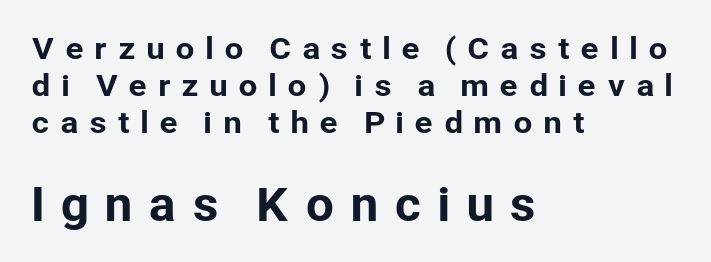
{"serif": "no", "italic": "no", "width": "normal", "stroke_contrast": "low", "x_height": "medium", "monospaced": "no", "underline": "no", "align": "left", "line_spacing_ratio": 1.23, "letter_spacing": "wide", "letter_spacing_em": 0.33, "larger_block": "second", "size_ratio": 1.5, "glyph_px": 45}
